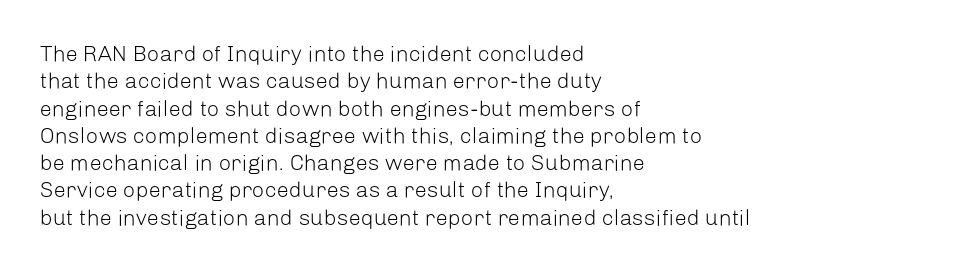
Q: Is the text bold? A: No.
Q: Is the text italic (slanted)? A: No, it is upright.
Q: Is the text underlined? A: No.
Q: How is the paragraph aligned? A: Left-aligned.
Q: Is the spacing between letters normal or unusually wide? A: Normal.
